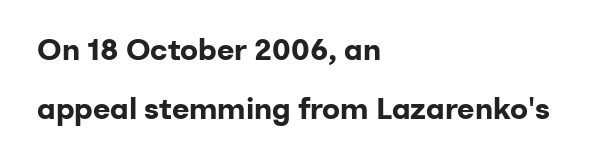
{"serif": "no", "italic": "no", "bold": "yes", "weight": "bold", "width": "normal", "stroke_contrast": "low", "x_height": "medium", "monospaced": "no", "underline": "no", "align": "left", "line_spacing": "loose", "line_spacing_ratio": 1.97, "letter_spacing": "normal", "letter_spacing_em": 0.0, "glyph_px": 30}
